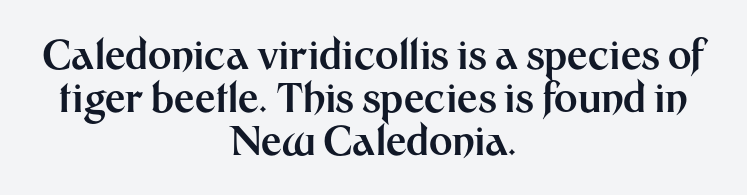
Q: Is the text bold? A: Yes.
Q: Is the text italic (slanted)? A: No, it is upright.
Q: Is the typeface a serif or a sans-serif typeface? A: Sans-serif.
Q: Is the text underlined? A: No.
Q: How is the paragraph aligned? A: Centered.
Q: Is the spacing between letters normal or unusually wide? A: Normal.
Q: Is the spacing between lines tight, normal or loose? A: Tight.
Q: Width (condensed, normal, or wide)? A: Normal.
Q: Stroke contrast? A: Medium.
Q: x-height? A: Medium.
Q: Monospaced? A: No.
